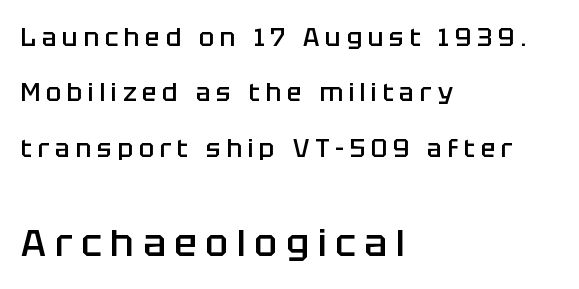
{"serif": "no", "italic": "no", "bold": "semi", "weight": "semibold", "width": "normal", "stroke_contrast": "low", "x_height": "large", "monospaced": "no", "underline": "no", "align": "left", "line_spacing": "loose", "line_spacing_ratio": 2.22, "letter_spacing": "wide", "letter_spacing_em": 0.23, "larger_block": "second", "size_ratio": 1.52, "glyph_px": 38}
